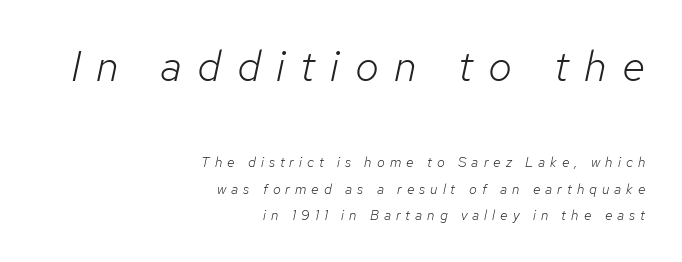
The ragged edge is on the left, which tells us the setting is flush right. The letters are spread apart with noticeably loose tracking. Note the varied advance widths — an 'i' is clearly narrower than an 'm'. Vertical stems look standard width or narrower in stroke. Looking at the ascenders, they clearly lean. Underlining? Definitely not there.
